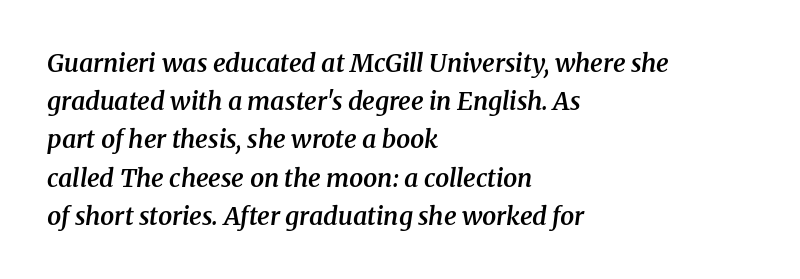
Quick note: italic. Line beginnings align vertically; line endings do not. No word sits above an underline. As a designer I'd log this as weight 600, semibold. The passage shown stacks its lines at a standard gap. Honestly, the letter spacing is just normal — you wouldn't notice it.
